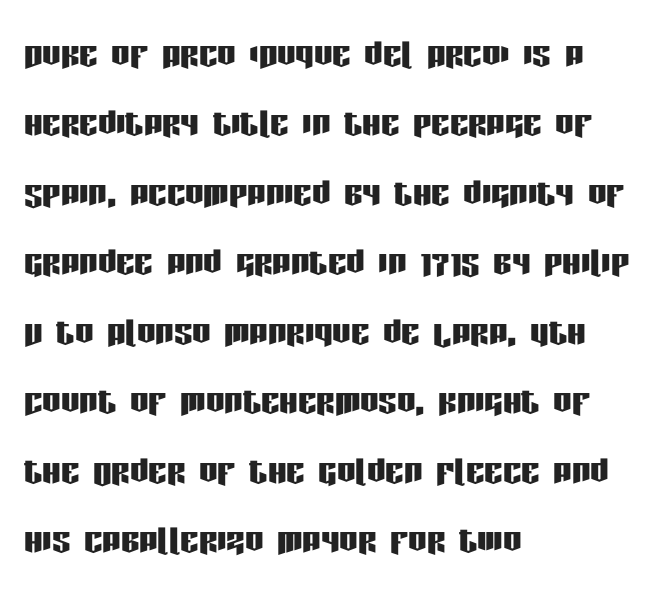
The image shows 46 px condensed sans-serif type, upright; set left-aligned, normal line spacing (1.51x), normal letter spacing, not underlined; low stroke contrast and a large x-height.
